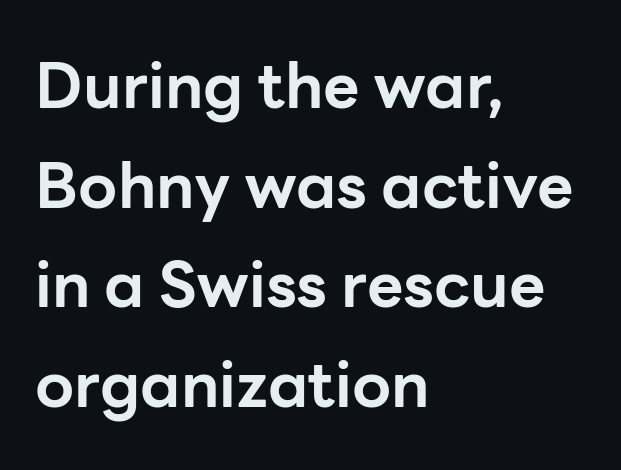
{"serif": "no", "italic": "no", "bold": "yes", "weight": "bold", "width": "normal", "stroke_contrast": "low", "x_height": "medium", "monospaced": "no", "underline": "no", "align": "left", "line_spacing": "normal", "line_spacing_ratio": 1.58, "letter_spacing": "normal", "letter_spacing_em": 0.0, "glyph_px": 63}
